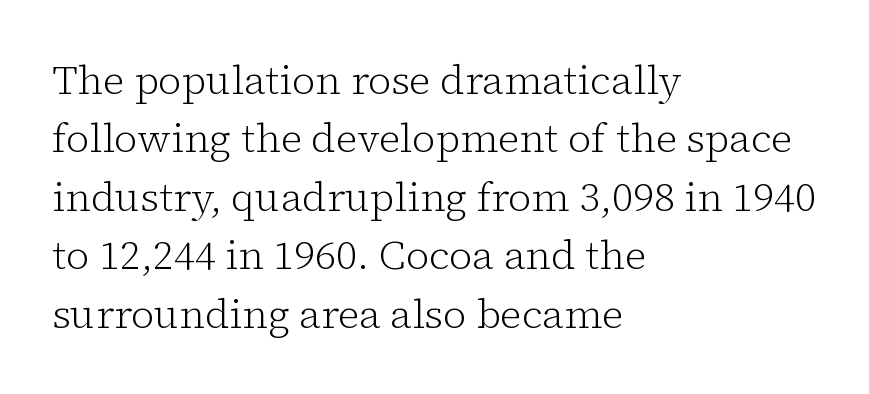
The image shows 40 px light serif type, upright; set left-aligned, normal line spacing (1.46x), normal letter spacing, not underlined; low stroke contrast and a medium x-height.
